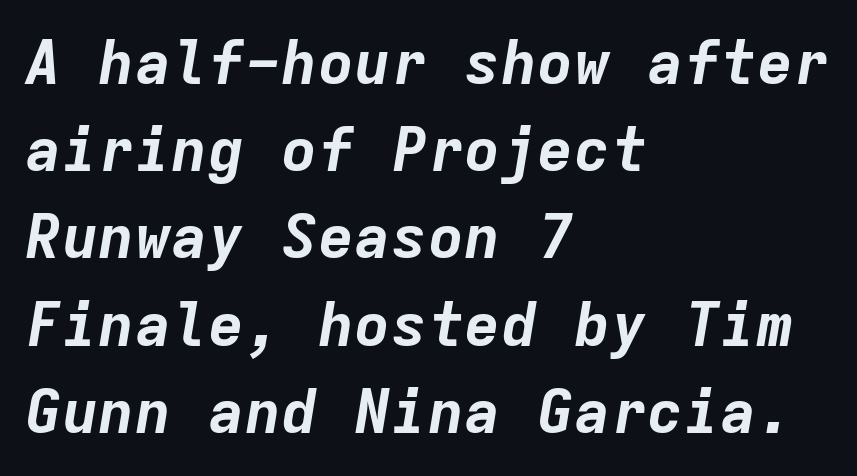
The image shows 61 px bold type, italic (leaning right), monospaced; set left-aligned, normal line spacing (1.43x), normal letter spacing, not underlined; low stroke contrast and a medium x-height.
